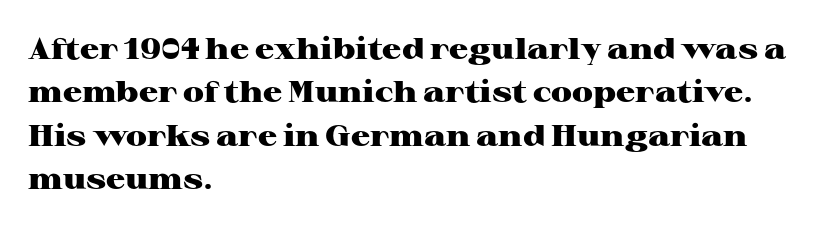
Q: Is the text bold? A: Yes.
Q: Is the text italic (slanted)? A: No, it is upright.
Q: Is the typeface a serif or a sans-serif typeface? A: Serif.
Q: Is the text underlined? A: No.
Q: How is the paragraph aligned? A: Left-aligned.
Q: Is the spacing between letters normal or unusually wide? A: Normal.
Q: Is the spacing between lines tight, normal or loose? A: Normal.
Q: Width (condensed, normal, or wide)? A: Wide.
Q: Stroke contrast? A: High.
Q: x-height? A: Medium.
Q: Monospaced? A: No.
